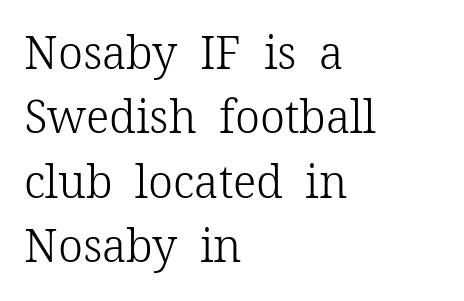
Q: Is the text bold? A: No.
Q: Is the text italic (slanted)? A: No, it is upright.
Q: Is the typeface a serif or a sans-serif typeface? A: Serif.
Q: Is the text underlined? A: No.
Q: How is the paragraph aligned? A: Left-aligned.
Q: Is the spacing between letters normal or unusually wide? A: Normal.
Q: Is the spacing between lines tight, normal or loose? A: Normal.
Q: Width (condensed, normal, or wide)? A: Normal.
Q: Stroke contrast? A: Low.
Q: x-height? A: Medium.
Q: Monospaced? A: No.
